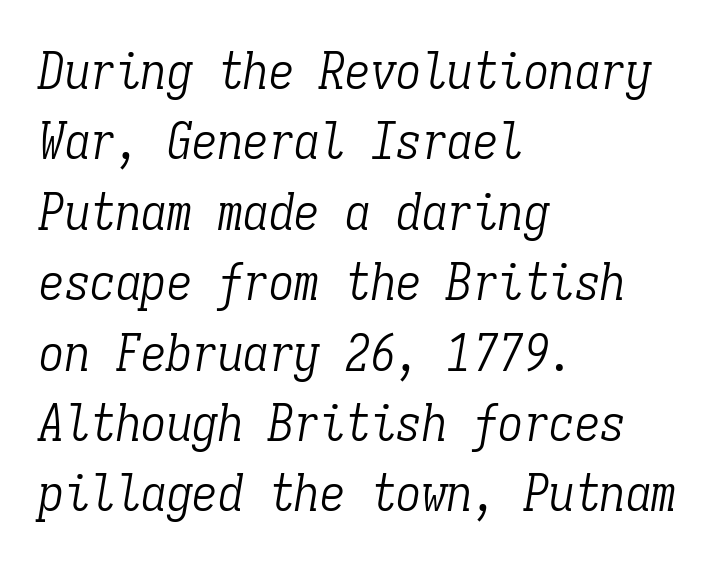
The image shows 51 px light, condensed serif type, italic (leaning right), monospaced; set left-aligned, normal line spacing (1.38x), normal letter spacing, not underlined; low stroke contrast and a medium x-height.
